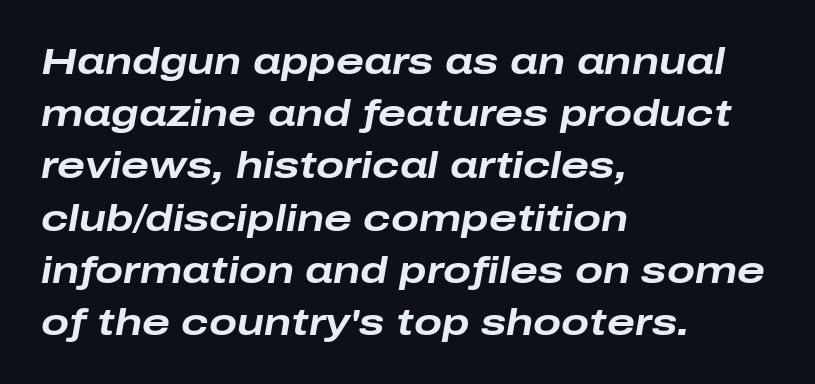
Q: Is the text bold? A: Yes.
Q: Is the text italic (slanted)? A: Yes, it leans right by about 10 degrees.
Q: Is the text underlined? A: No.
Q: How is the paragraph aligned? A: Left-aligned.
Q: Is the spacing between letters normal or unusually wide? A: Normal.
Q: Is the spacing between lines tight, normal or loose? A: Normal.
Q: Width (condensed, normal, or wide)? A: Wide.
Q: Stroke contrast? A: Low.
Q: x-height? A: Medium.
Q: Monospaced? A: No.
